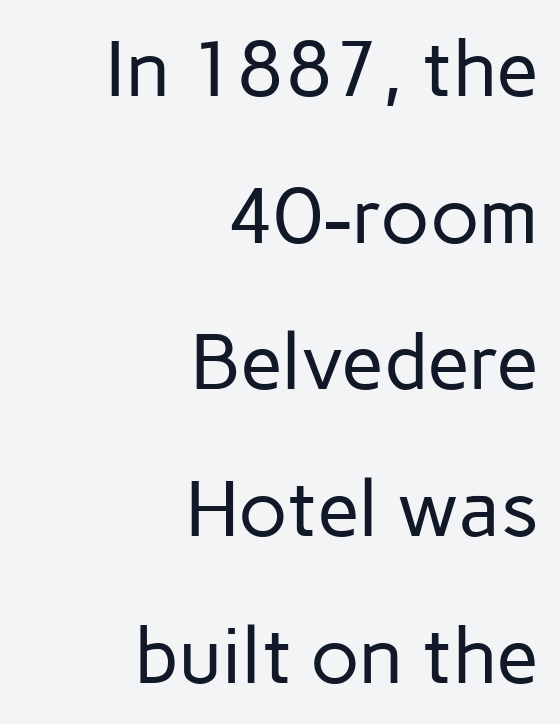
The image shows 78 px regular-weight sans-serif type, upright; set right-aligned, line spacing 1.88x, normal letter spacing, not underlined; low stroke contrast and a medium x-height.
